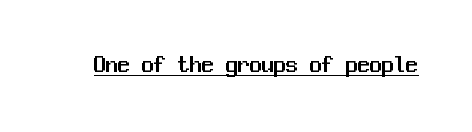
Default kerning and tracking; the words read as compact shapes. Notice how the stems are strictly vertical — no italics here. The glyphs are accompanied by a horizontal stroke just below them.
